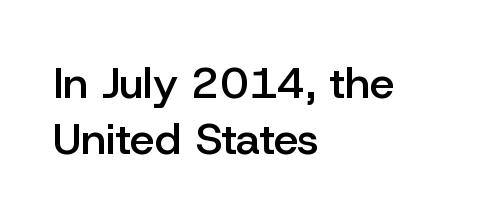
The image shows 44 px semibold sans-serif type, upright; set left-aligned, normal line spacing (1.28x), normal letter spacing, not underlined; low stroke contrast and a medium x-height.
